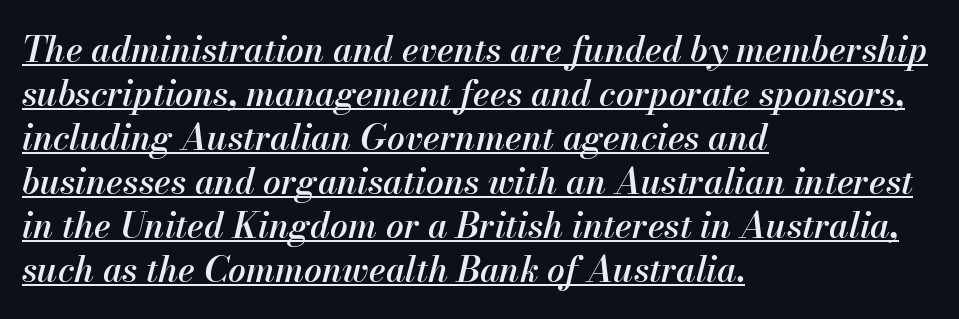
The image shows 35 px semibold type, italic (leaning right); set left-aligned, normal line spacing (1.26x), normal letter spacing, underlined; medium stroke contrast and a small x-height.
